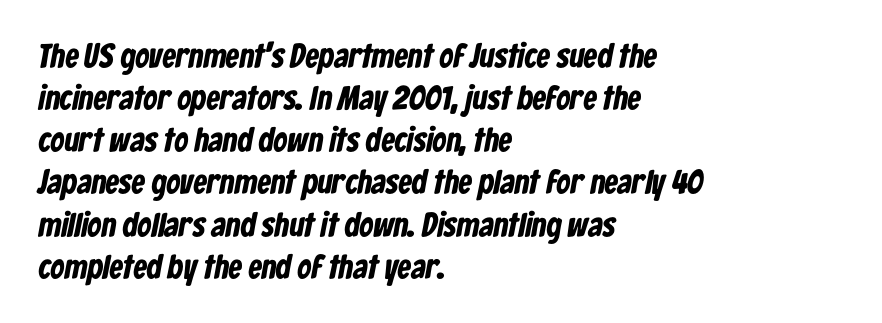
{"serif": "no", "bold": "yes", "weight": "bold", "width": "condensed", "stroke_contrast": "low", "x_height": "medium", "monospaced": "no", "underline": "no", "align": "left", "line_spacing_ratio": 1.24, "letter_spacing": "normal", "letter_spacing_em": 0.0, "glyph_px": 34}
